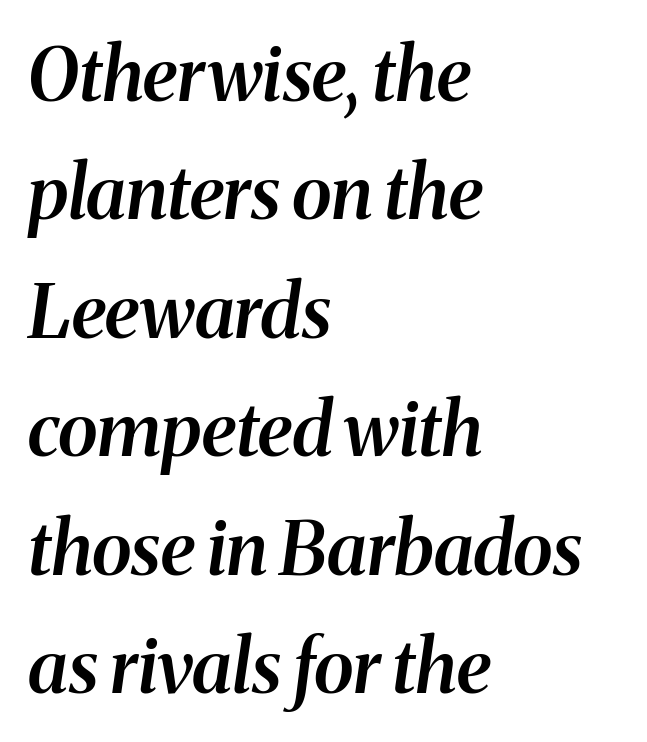
Q: Is the text bold? A: Semi-bold.
Q: Is the text italic (slanted)? A: Yes, it leans right by about 8 degrees.
Q: Is the typeface a serif or a sans-serif typeface? A: Serif.
Q: Is the text underlined? A: No.
Q: How is the paragraph aligned? A: Left-aligned.
Q: Is the spacing between letters normal or unusually wide? A: Normal.
Q: Is the spacing between lines tight, normal or loose? A: Normal.
Q: Width (condensed, normal, or wide)? A: Normal.
Q: Stroke contrast? A: Medium.
Q: x-height? A: Medium.
Q: Monospaced? A: No.
